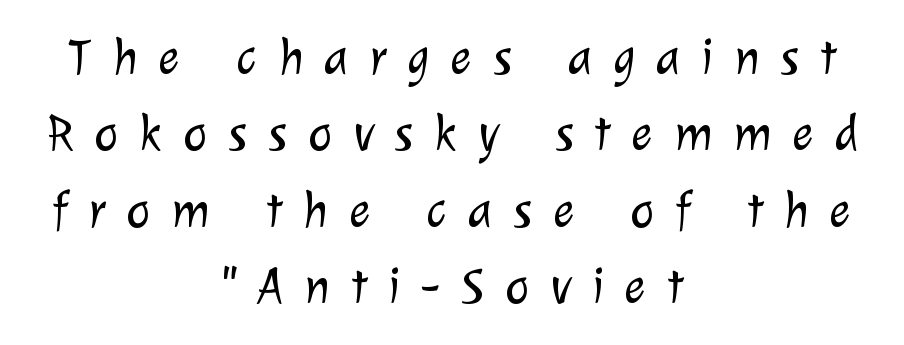
The image shows 51 px light sans-serif type; set centered, normal line spacing (1.5x), unusually wide letter spacing (+0.41 em), not underlined; low stroke contrast and a medium x-height.
